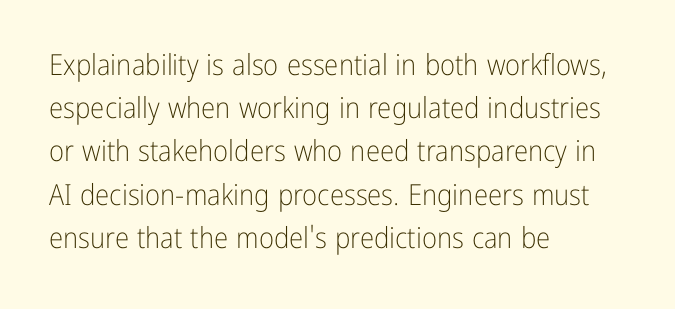
{"serif": "no", "italic": "no", "bold": "no", "weight": "light", "width": "condensed", "stroke_contrast": "low", "x_height": "medium", "monospaced": "no", "underline": "no", "align": "left", "line_spacing": "normal", "line_spacing_ratio": 1.49, "letter_spacing": "normal", "letter_spacing_em": 0.0, "glyph_px": 29}
